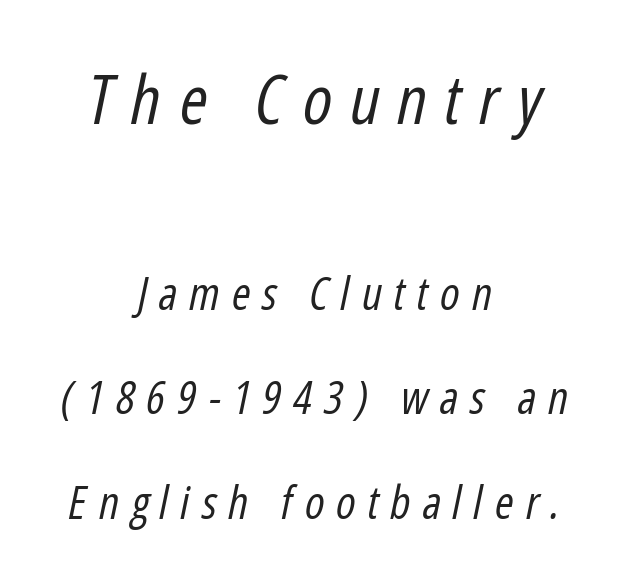
Size hierarchy here favors the leading block over the trailing one. These lines stand farther apart than default settings would place them. The rendering applies a slant to the glyphs. Just letters on the line, the space beneath them empty.
